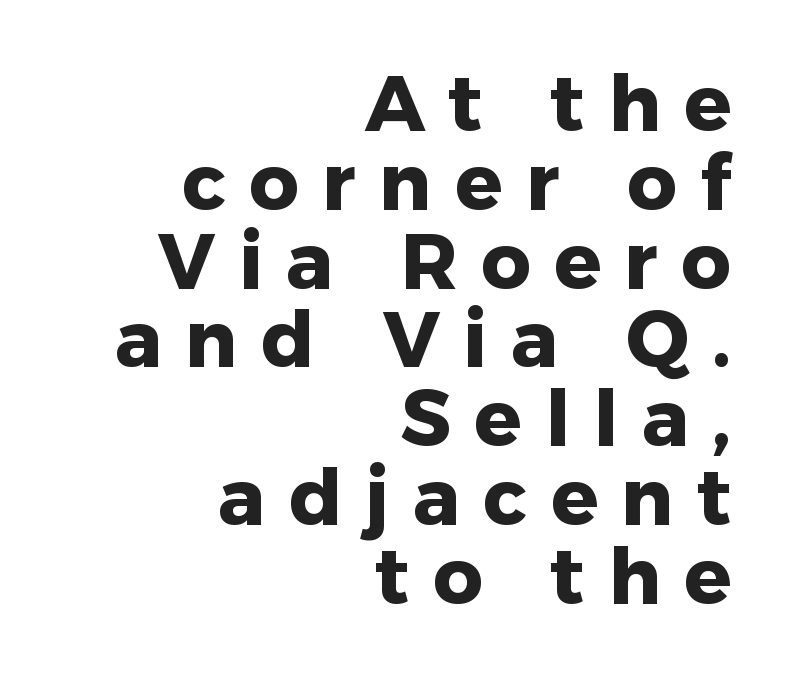
{"serif": "no", "italic": "no", "bold": "yes", "weight": "heavy", "width": "normal", "stroke_contrast": "low", "x_height": "medium", "monospaced": "no", "underline": "no", "align": "right", "line_spacing": "tight", "line_spacing_ratio": 1.01, "letter_spacing": "wide", "letter_spacing_em": 0.3, "glyph_px": 78}
